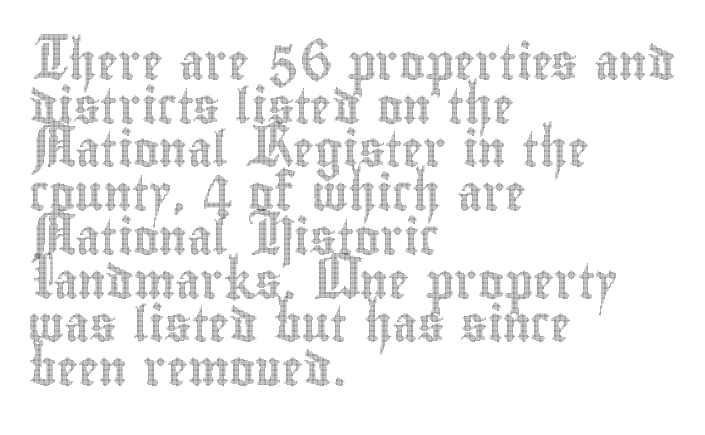
The image shows 35 px condensed type, upright; set left-aligned, normal line spacing (1.25x), normal letter spacing, not underlined; a small x-height.
